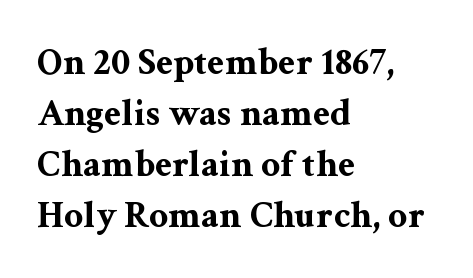
Q: Is the text bold? A: Yes.
Q: Is the text italic (slanted)? A: No, it is upright.
Q: Is the typeface a serif or a sans-serif typeface? A: Serif.
Q: Is the text underlined? A: No.
Q: How is the paragraph aligned? A: Left-aligned.
Q: Is the spacing between letters normal or unusually wide? A: Normal.
Q: Is the spacing between lines tight, normal or loose? A: Normal.
Q: Width (condensed, normal, or wide)? A: Wide.
Q: Stroke contrast? A: Medium.
Q: x-height? A: Medium.
Q: Monospaced? A: No.
